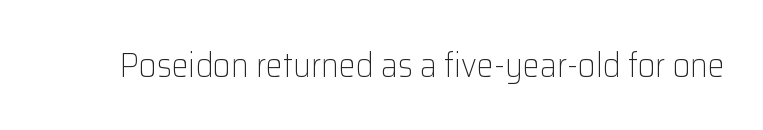
Letters have the restrained weight of plain body copy at most. This sample uses an upright cut, with every glyph sitting square on the baseline. Default kerning and tracking; the words read as compact shapes. The gap between lines stays unmarked.
